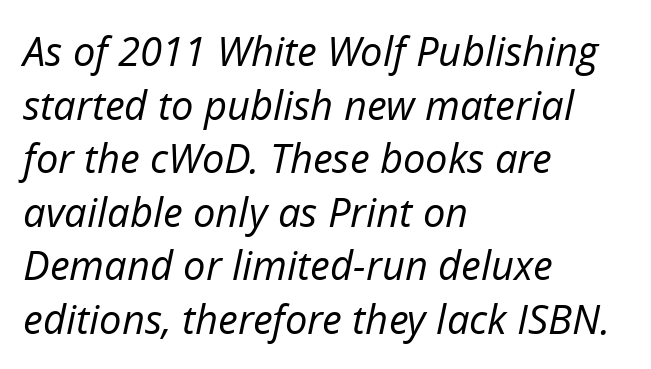
Q: Is the text bold? A: No.
Q: Is the text italic (slanted)? A: Yes, it leans right by about 12 degrees.
Q: Is the text underlined? A: No.
Q: How is the paragraph aligned? A: Left-aligned.
Q: Is the spacing between letters normal or unusually wide? A: Normal.
Q: Is the spacing between lines tight, normal or loose? A: Normal.
Q: Width (condensed, normal, or wide)? A: Normal.
Q: Stroke contrast? A: Low.
Q: x-height? A: Medium.
Q: Monospaced? A: No.
